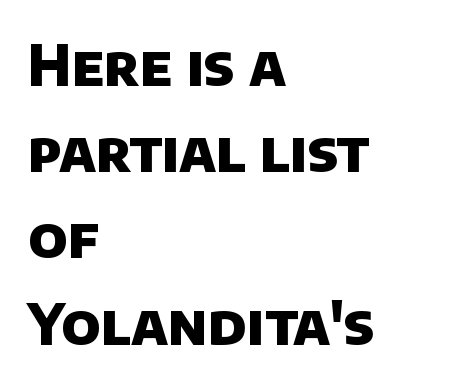
Q: Is the text bold? A: Yes.
Q: Is the typeface a serif or a sans-serif typeface? A: Sans-serif.
Q: Is the text underlined? A: No.
Q: How is the paragraph aligned? A: Left-aligned.
Q: Is the spacing between letters normal or unusually wide? A: Normal.
Q: Is the spacing between lines tight, normal or loose? A: Normal.
Q: Width (condensed, normal, or wide)? A: Normal.
Q: Stroke contrast? A: Low.
Q: x-height? A: Large.
Q: Monospaced? A: No.
